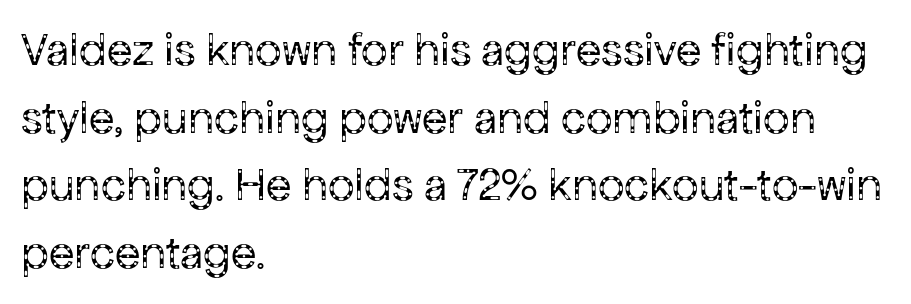
{"serif": "no", "italic": "no", "bold": "no", "weight": "regular", "width": "normal", "stroke_contrast": "low", "x_height": "medium", "monospaced": "no", "underline": "no", "align": "left", "line_spacing": "normal", "line_spacing_ratio": 1.44, "letter_spacing": "normal", "letter_spacing_em": 0.0, "glyph_px": 47}
